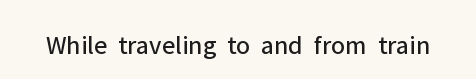
Has an underline been added? It has not. The type is set solid horizontally, with unmodified tracking. The characters are drawn with everyday or finer stroke widths. Every character sits straight up, as roman type does.
